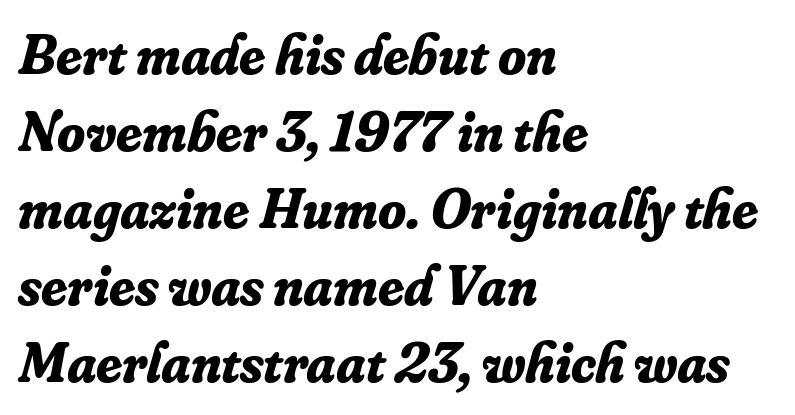
The image shows 57 px bold serif type, italic (leaning right); set left-aligned, normal line spacing (1.35x), normal letter spacing, not underlined; low stroke contrast and a small x-height.
